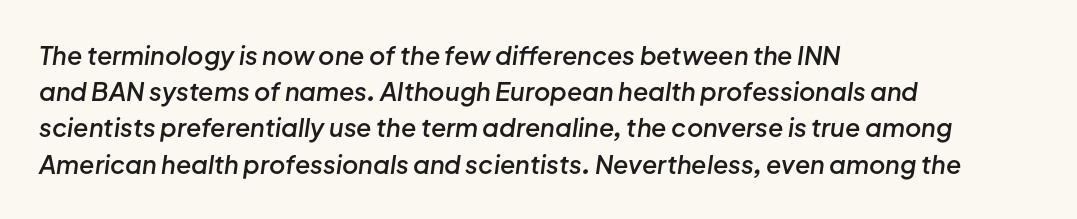
How would I describe the line gaps? Plain and ordinary. The strokes are fattened partway — semibold, not bold. The whole block is typeset with a tilt. The rag falls on the right side of this text block. Tracking value appears to be zero — textbook default spacing. Plain, unruled lines of type.
